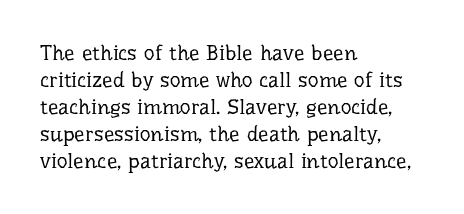
The image shows 21 px text type, upright; set left-aligned, normal line spacing (1.28x), normal letter spacing, not underlined.
